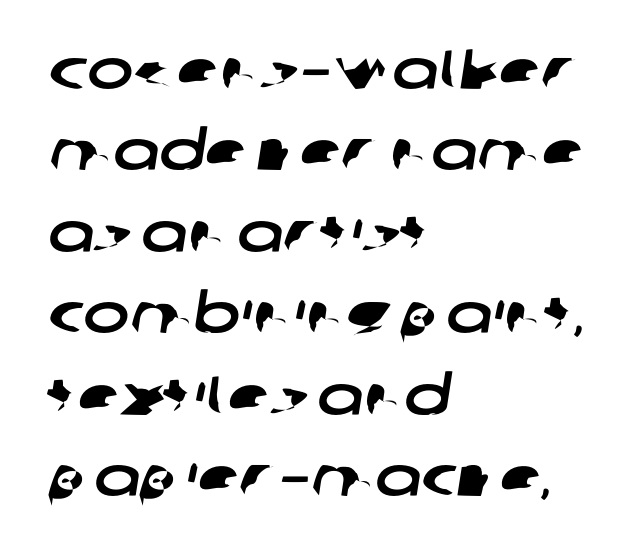
Q: Is the typeface a serif or a sans-serif typeface? A: Sans-serif.
Q: Is the text underlined? A: No.
Q: How is the paragraph aligned? A: Left-aligned.
Q: Is the spacing between letters normal or unusually wide? A: Normal.
Q: Is the spacing between lines tight, normal or loose? A: Normal.
Q: Width (condensed, normal, or wide)? A: Wide.
Q: Stroke contrast? A: Low.
Q: x-height? A: Large.
Q: Monospaced? A: No.
